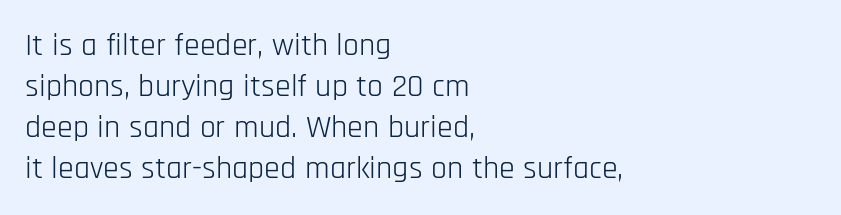
The image shows 32 px light, condensed sans-serif type, upright; set left-aligned, normal line spacing (1.28x), normal letter spacing, not underlined; low stroke contrast and a large x-height.
